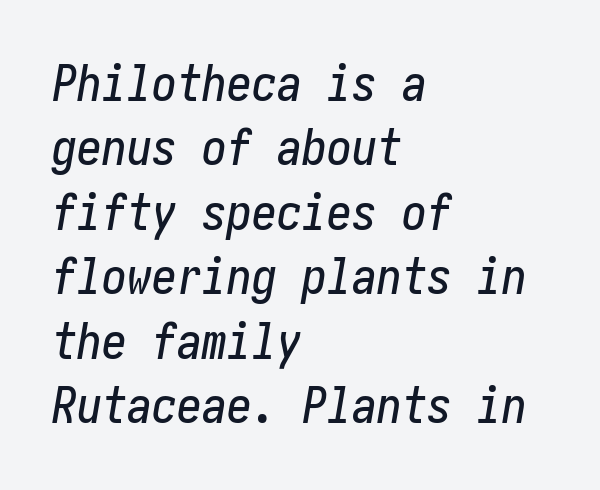
If you drew a line through each stem, it would be angled. Here the glyphs are tracked normally, forming tight word shapes. Glance below the letters and you will spot only blank space. Honestly, the row spacing looks completely unremarkable. Every row of glyphs begins at an identical x-position on the left.
